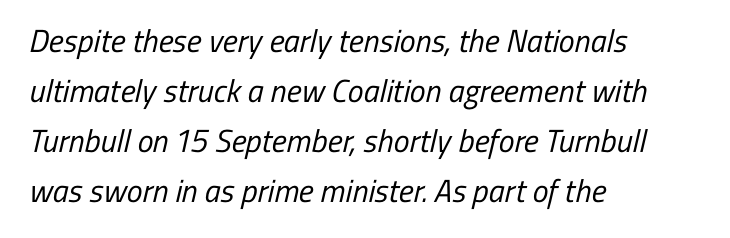
{"serif": "no", "bold": "no", "weight": "regular", "width": "condensed", "stroke_contrast": "low", "x_height": "medium", "monospaced": "no", "underline": "no", "align": "left", "line_spacing": "normal", "line_spacing_ratio": 1.56, "letter_spacing": "normal", "letter_spacing_em": 0.0, "glyph_px": 32}
